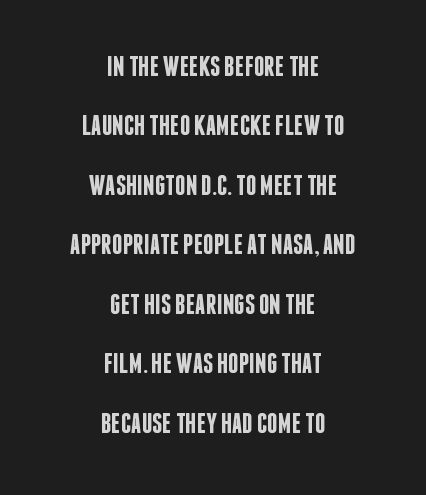
The image shows 29 px semibold, condensed sans-serif type, upright; set centered, loose line spacing (2.05x), normal letter spacing, not underlined; low stroke contrast and a large x-height.
